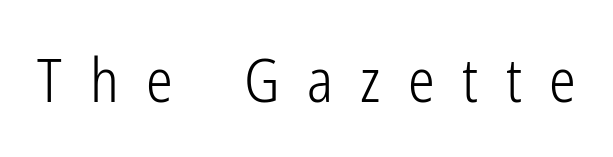
Q: Is the text bold? A: No.
Q: Is the text italic (slanted)? A: No, it is upright.
Q: Is the typeface a serif or a sans-serif typeface? A: Sans-serif.
Q: Is the text underlined? A: No.
Q: Is the spacing between letters normal or unusually wide? A: Unusually wide.
Q: Width (condensed, normal, or wide)? A: Condensed.
Q: Stroke contrast? A: Low.
Q: x-height? A: Medium.
Q: Monospaced? A: No.
